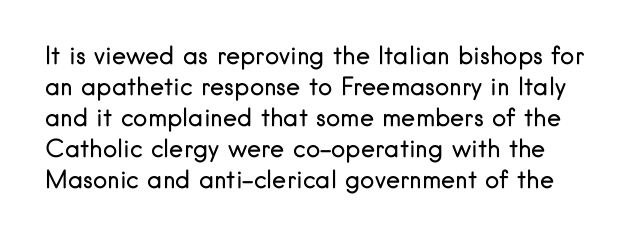
The image shows 24 px text type, upright; set normal line spacing (1.29x), normal letter spacing, not underlined.
